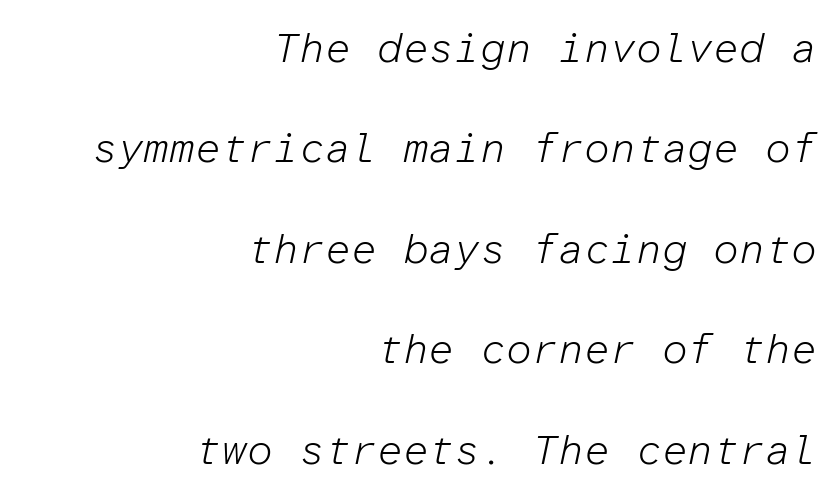
The image shows 41 px light type, italic (leaning right), monospaced; set right-aligned, loose line spacing (2.45x), normal letter spacing, not underlined; low stroke contrast and a medium x-height.
